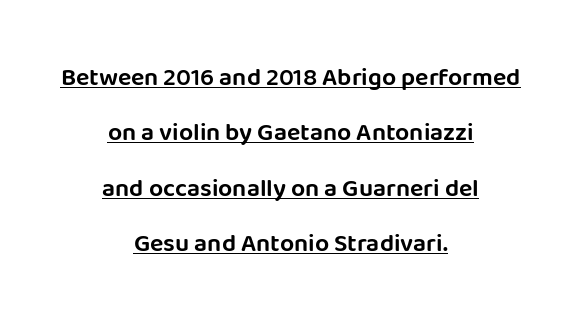
{"italic": "no", "underline": "yes", "align": "center", "line_spacing": "loose", "line_spacing_ratio": 2.22, "letter_spacing": "normal", "letter_spacing_em": 0.0, "glyph_px": 25}
